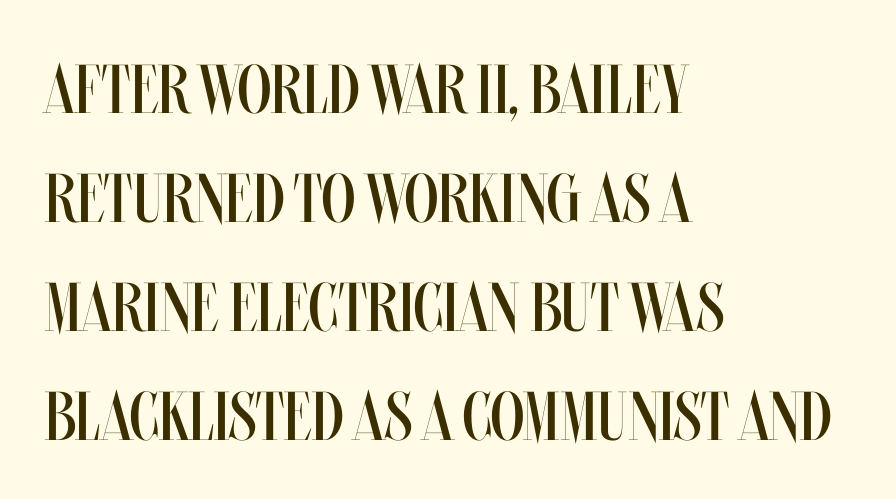
The image shows 69 px regular-weight, condensed type, upright; set left-aligned, normal line spacing (1.58x), normal letter spacing, not underlined; medium stroke contrast and a large x-height.
